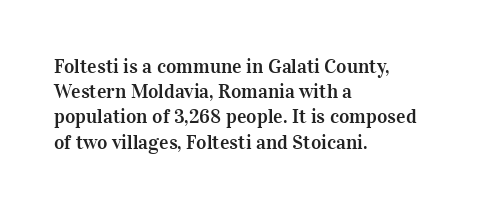
These lines keep a tight, regular rhythm from letter to letter. Successive baselines arrive at the customary interval. Unmarked baselines from the first word to the last. Casual observation: everything's shoved over to the left. This sample uses an upright cut, with every glyph sitting square on the baseline.
